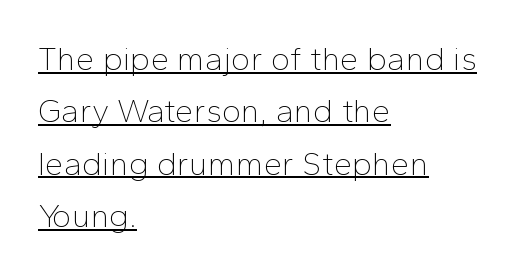
The image shows 33 px thin sans-serif type, upright; set left-aligned, normal line spacing (1.59x), normal letter spacing, underlined; low stroke contrast and a medium x-height.
